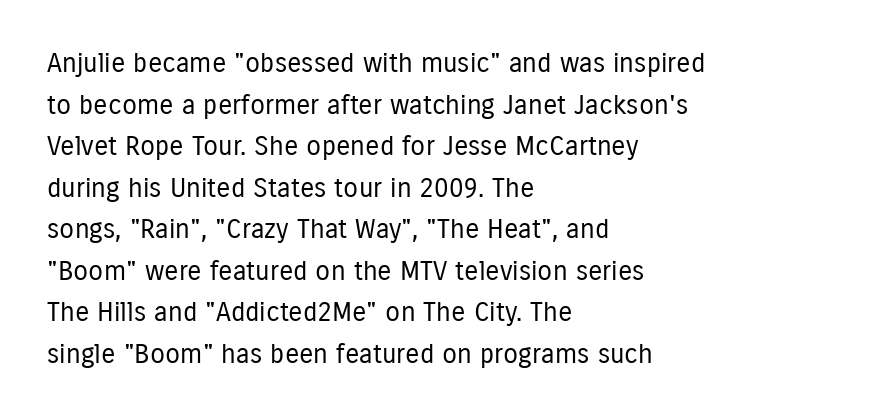
Q: Is the text bold? A: No.
Q: Is the text italic (slanted)? A: No, it is upright.
Q: Is the text underlined? A: No.
Q: How is the paragraph aligned? A: Left-aligned.
Q: Is the spacing between letters normal or unusually wide? A: Normal.
Q: Is the spacing between lines tight, normal or loose? A: Normal.
